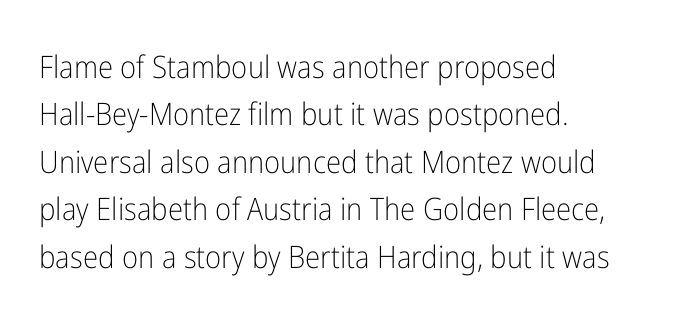
Horizontal bands of white between lines are of average thickness. A clean baseline with only descenders dipping below it. The letters carry no serifs — their stems end cleanly without finishing strokes. Look at the tracking — it's just the regular setting, nothing added. Reading down the block, your eye returns to a fixed left position each line.
